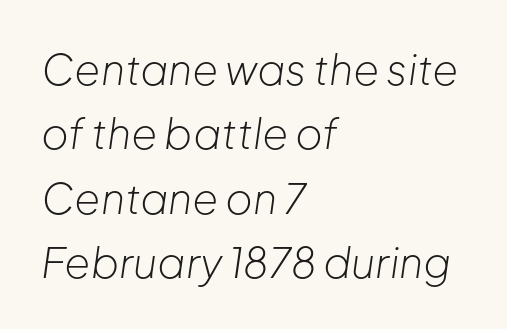
The image shows 42 px light type, italic (leaning right); set left-aligned, normal line spacing (1.53x), normal letter spacing, not underlined; low stroke contrast and a medium x-height.
